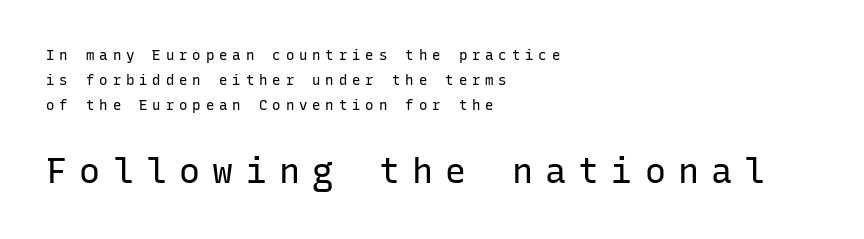
The image shows 35 px regular-weight sans-serif type, upright, monospaced; set left-aligned, line spacing 1.79x, unusually wide letter spacing (+0.35 em), not underlined; the second (bottom) block is 2.5x larger; low stroke contrast and a medium x-height.
